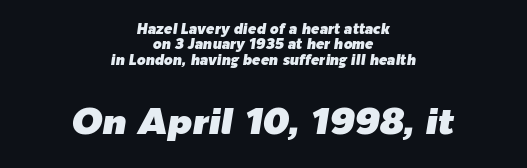
The image shows 37 px text type, italic (leaning right); set centered, tight line spacing (1.1x), normal letter spacing, not underlined; the second (bottom) block is 2.64x larger; low stroke contrast and a medium x-height.
